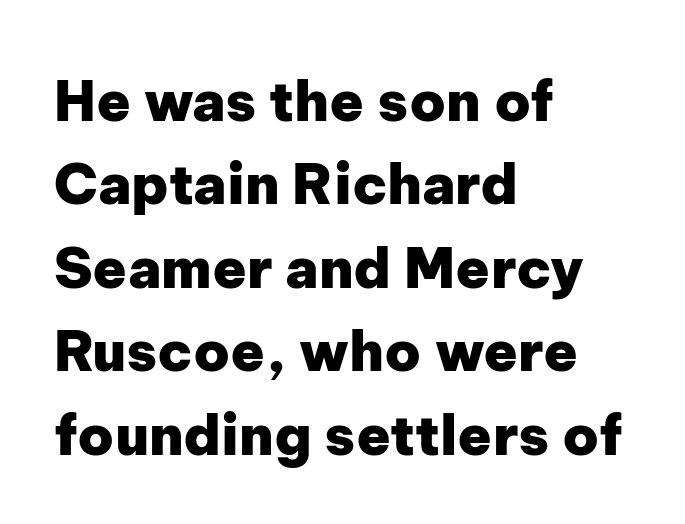
{"serif": "no", "italic": "no", "bold": "yes", "weight": "heavy", "width": "normal", "stroke_contrast": "low", "x_height": "medium", "monospaced": "no", "underline": "no", "align": "left", "line_spacing": "normal", "line_spacing_ratio": 1.49, "letter_spacing": "normal", "letter_spacing_em": 0.0, "glyph_px": 56}
